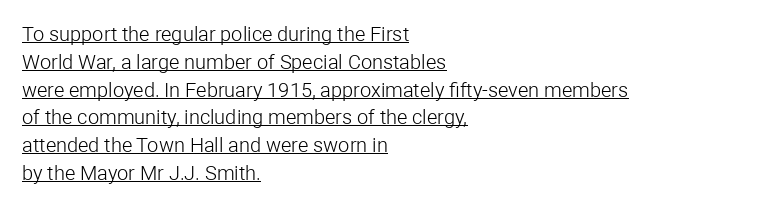
The image shows 20 px text type, upright; set left-aligned, normal line spacing (1.39x), normal letter spacing, underlined.
